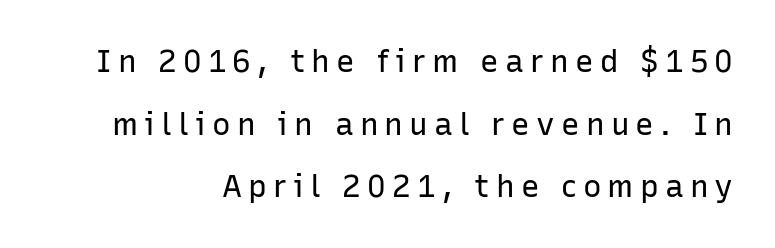
The leading is generous, giving the passage an open texture. Type style note: lacks serifs. There is plenty of visible air inserted between adjacent glyphs. Stroke thickness stays within the range of a standard reading face or lighter.
